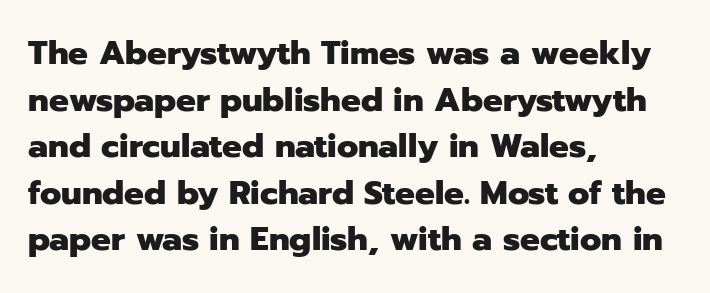
{"serif": "no", "italic": "no", "bold": "yes", "weight": "heavy", "width": "normal", "stroke_contrast": "low", "x_height": "medium", "monospaced": "no", "underline": "no", "align": "left", "line_spacing": "normal", "line_spacing_ratio": 1.41, "letter_spacing": "normal", "letter_spacing_em": 0.0, "glyph_px": 33}
